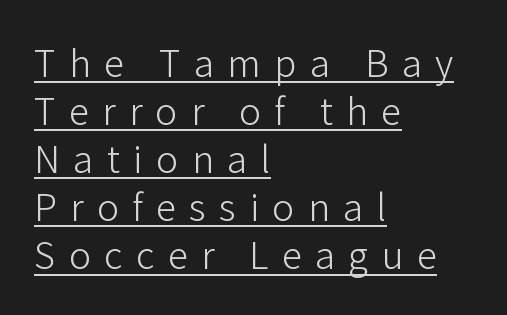
Q: Is the text bold? A: No.
Q: Is the text italic (slanted)? A: No, it is upright.
Q: Is the typeface a serif or a sans-serif typeface? A: Sans-serif.
Q: Is the text underlined? A: Yes.
Q: How is the paragraph aligned? A: Left-aligned.
Q: Is the spacing between letters normal or unusually wide? A: Unusually wide.
Q: Is the spacing between lines tight, normal or loose? A: Normal.
Q: Width (condensed, normal, or wide)? A: Normal.
Q: Stroke contrast? A: Low.
Q: x-height? A: Medium.
Q: Monospaced? A: No.
